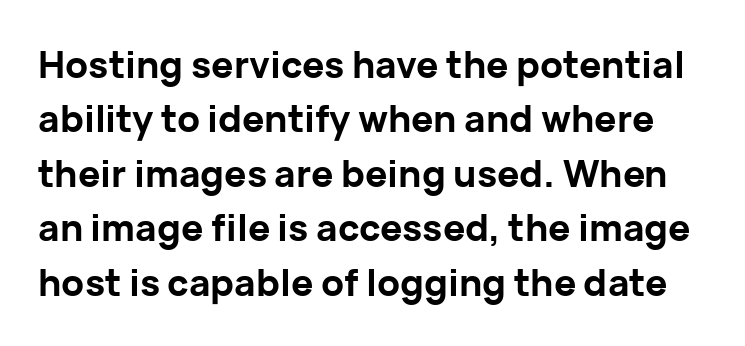
{"serif": "no", "italic": "no", "bold": "yes", "weight": "bold", "width": "normal", "stroke_contrast": "low", "x_height": "medium", "monospaced": "no", "underline": "no", "line_spacing": "normal", "line_spacing_ratio": 1.47, "letter_spacing": "normal", "letter_spacing_em": 0.0, "glyph_px": 37}
